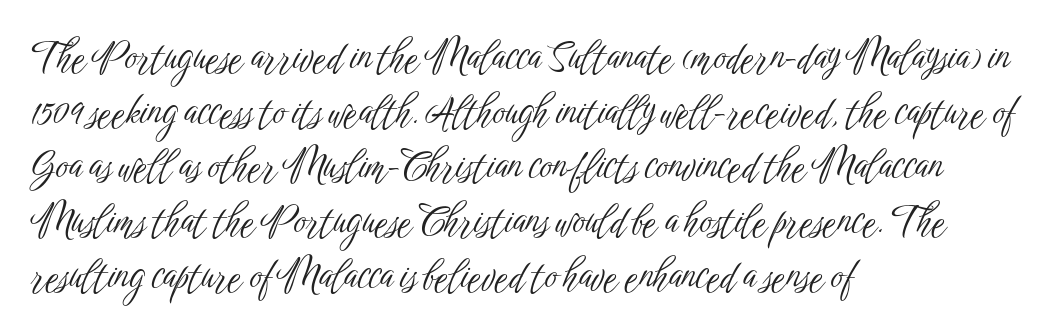
The image shows 38 px light, condensed sans-serif type; set left-aligned, normal line spacing (1.44x), normal letter spacing, not underlined; low stroke contrast and a medium x-height.
